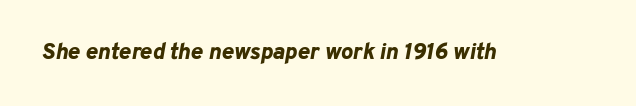
The image shows 23 px bold type, italic (leaning right); set normal letter spacing, not underlined.
